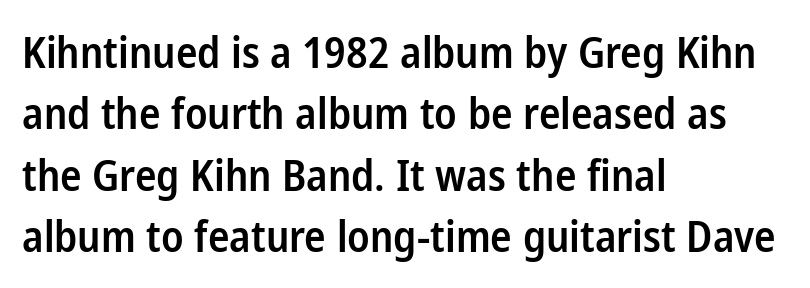
Q: Is the text bold? A: Semi-bold.
Q: Is the text italic (slanted)? A: No, it is upright.
Q: Is the typeface a serif or a sans-serif typeface? A: Sans-serif.
Q: Is the text underlined? A: No.
Q: How is the paragraph aligned? A: Left-aligned.
Q: Is the spacing between letters normal or unusually wide? A: Normal.
Q: Is the spacing between lines tight, normal or loose? A: Normal.
Q: Width (condensed, normal, or wide)? A: Condensed.
Q: Stroke contrast? A: Low.
Q: x-height? A: Medium.
Q: Monospaced? A: No.
